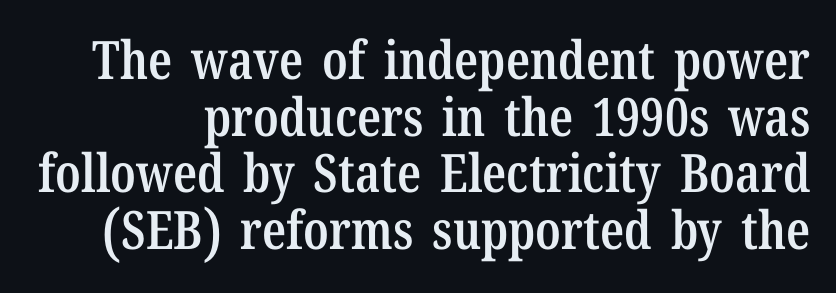
Vertical strokes here are truly vertical. Looks like regular typesetting: each glyph gets only the width it needs. The lines are packed closely together with very little leading. Beneath every word, the page is bare. Letterform terminals end in serifs throughout the passage.
